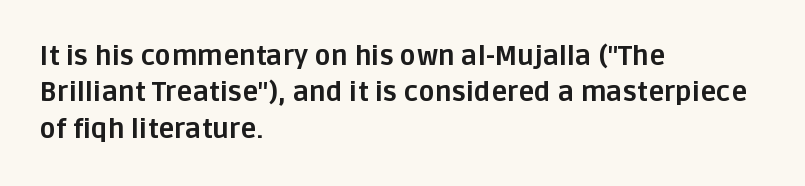
The image shows 27 px bold type, upright; set left-aligned, normal line spacing (1.35x), normal letter spacing, not underlined.
